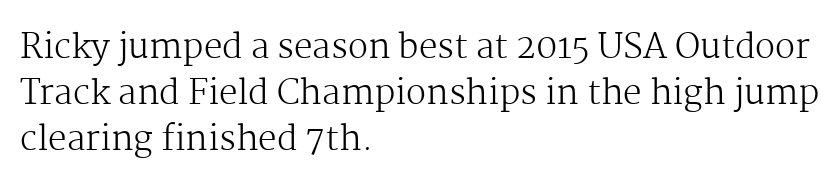
Q: Is the text bold? A: No.
Q: Is the text italic (slanted)? A: No, it is upright.
Q: Is the typeface a serif or a sans-serif typeface? A: Serif.
Q: Is the text underlined? A: No.
Q: How is the paragraph aligned? A: Left-aligned.
Q: Is the spacing between letters normal or unusually wide? A: Normal.
Q: Is the spacing between lines tight, normal or loose? A: Normal.
Q: Width (condensed, normal, or wide)? A: Normal.
Q: Stroke contrast? A: Medium.
Q: x-height? A: Medium.
Q: Monospaced? A: No.
